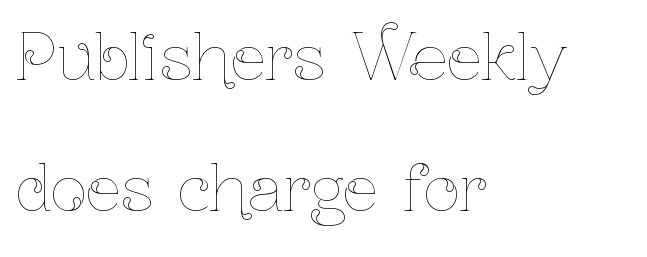
The image shows 63 px thin, condensed type, upright; set left-aligned, loose line spacing (2.08x), normal letter spacing, not underlined; low stroke contrast and a medium x-height.
